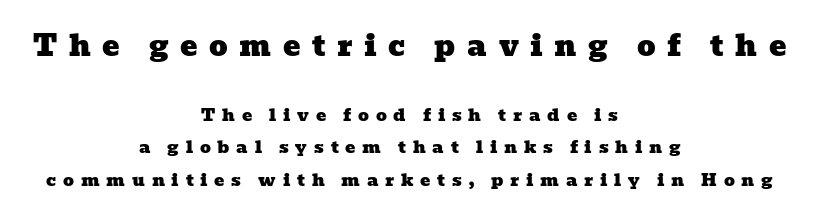
Visually, the top section dominates because its glyphs are scaled up. The paragraph shown floats in the horizontal middle. How would I describe the line gaps? Wide and relaxed. These lines are rendered in a variable-pitch font. These lines have a slow, spaced-out rhythm from letter to letter.
